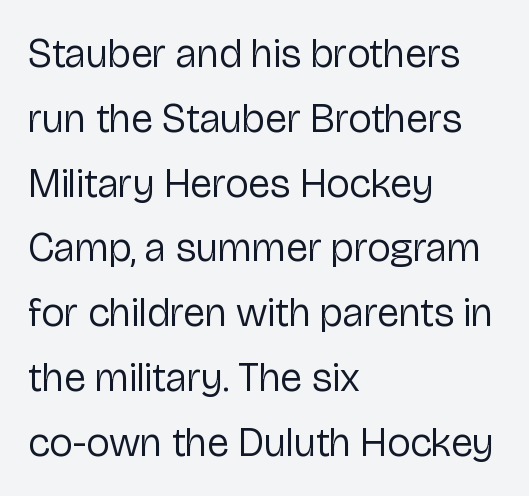
The image shows 41 px regular-weight sans-serif type, upright; set left-aligned, normal line spacing (1.58x), normal letter spacing, not underlined; low stroke contrast and a medium x-height.
